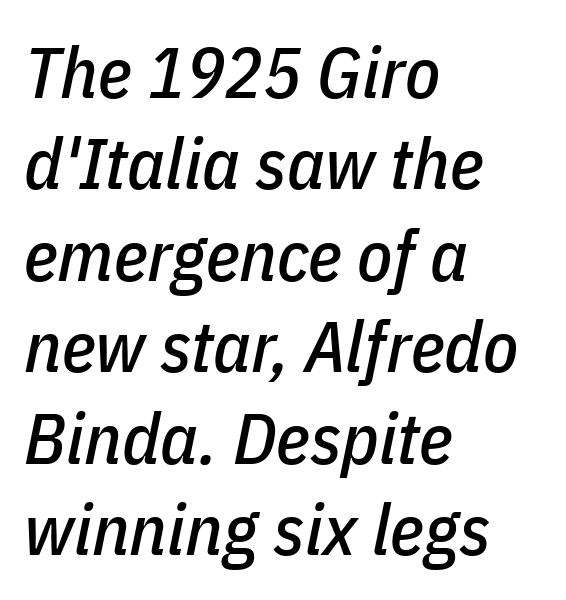
The image shows 72 px condensed type, italic (leaning right); set left-aligned, normal line spacing (1.27x), normal letter spacing, not underlined; low stroke contrast and a medium x-height.
